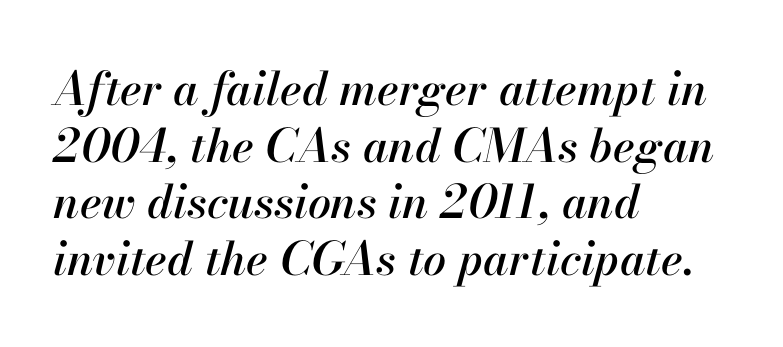
Q: Is the text italic (slanted)? A: Yes, it leans right by about 13 degrees.
Q: Is the text underlined? A: No.
Q: How is the paragraph aligned? A: Left-aligned.
Q: Is the spacing between letters normal or unusually wide? A: Normal.
Q: Width (condensed, normal, or wide)? A: Normal.
Q: Stroke contrast? A: High.
Q: x-height? A: Small.
Q: Monospaced? A: No.
